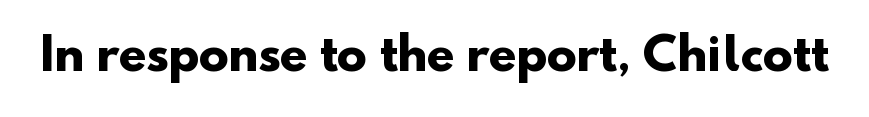
Q: Is the text bold? A: Yes.
Q: Is the typeface a serif or a sans-serif typeface? A: Sans-serif.
Q: Is the text underlined? A: No.
Q: Is the spacing between letters normal or unusually wide? A: Normal.
Q: Width (condensed, normal, or wide)? A: Normal.
Q: Stroke contrast? A: Low.
Q: x-height? A: Small.
Q: Monospaced? A: No.
